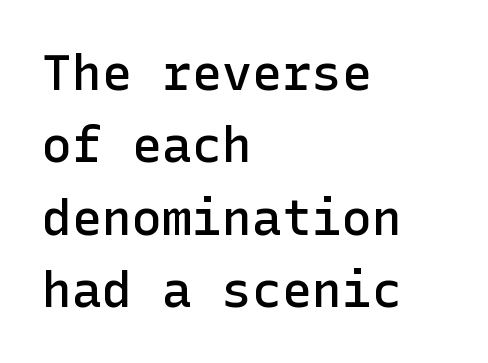
{"serif": "no", "italic": "no", "bold": "semi", "weight": "semibold", "width": "normal", "stroke_contrast": "low", "x_height": "medium", "underline": "no", "align": "left", "line_spacing": "normal", "line_spacing_ratio": 1.45, "letter_spacing": "normal", "letter_spacing_em": 0.0, "glyph_px": 50}
